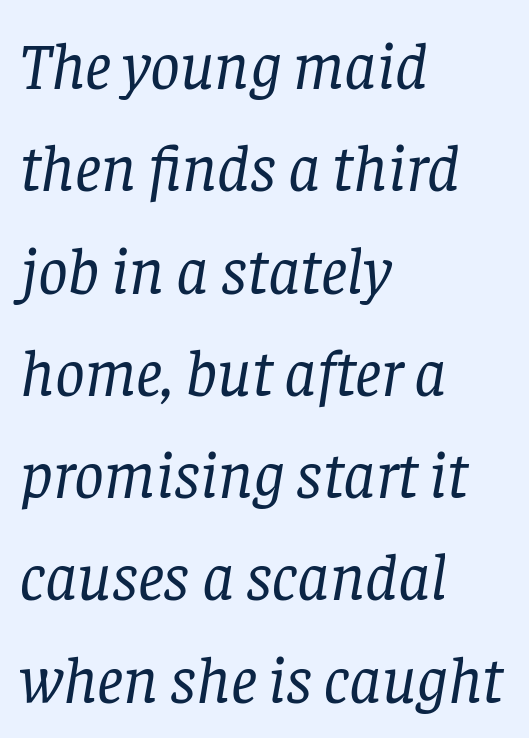
Q: Is the text bold? A: No.
Q: Is the text italic (slanted)? A: Yes, it leans right by about 8 degrees.
Q: Is the typeface a serif or a sans-serif typeface? A: Serif.
Q: Is the text underlined? A: No.
Q: How is the paragraph aligned? A: Left-aligned.
Q: Is the spacing between letters normal or unusually wide? A: Normal.
Q: Is the spacing between lines tight, normal or loose? A: Normal.
Q: Width (condensed, normal, or wide)? A: Normal.
Q: Stroke contrast? A: Low.
Q: x-height? A: Large.
Q: Monospaced? A: No.
